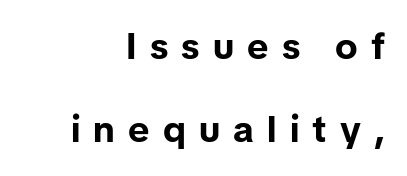
{"serif": "no", "italic": "no", "bold": "yes", "weight": "bold", "width": "normal", "stroke_contrast": "low", "x_height": "medium", "monospaced": "no", "underline": "no", "line_spacing": "loose", "line_spacing_ratio": 2.23, "letter_spacing": "wide", "letter_spacing_em": 0.36, "glyph_px": 37}
